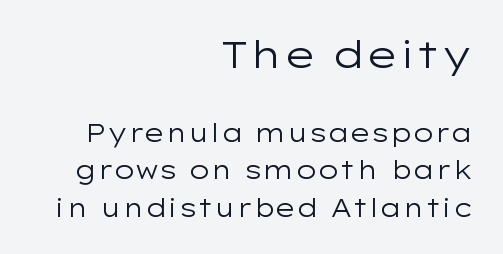
Spacing between characters is what you'd get straight out of the box. Stems here are at most as thick as an everyday book face. Font category for this specimen: sans-serif. Do the letters lean? They stand straight.
